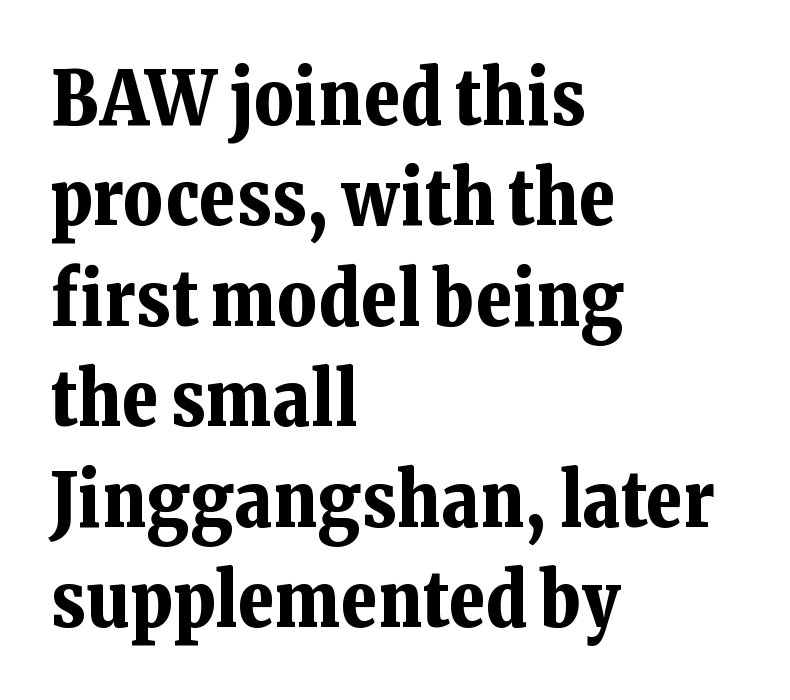
These lines are set flush left with a ragged right edge. Nobody drew a line under any word here. The line texture is even and compact thanks to regular tracking. Upright lettering throughout.
